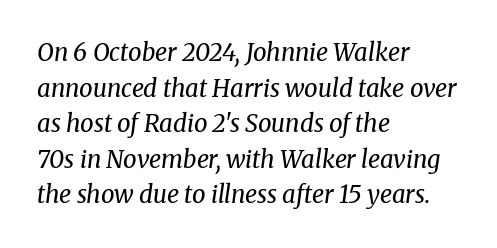
The image shows 24 px text type, italic (leaning right); set left-aligned, normal line spacing (1.48x), normal letter spacing, not underlined.
